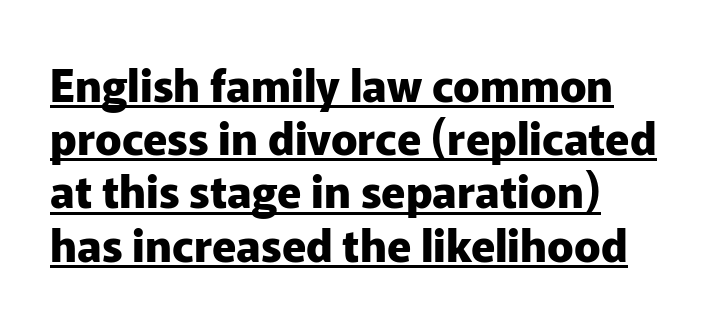
The image shows 44 px heavy sans-serif type, upright; set left-aligned, line spacing 1.21x, normal letter spacing, underlined; low stroke contrast and a medium x-height.
